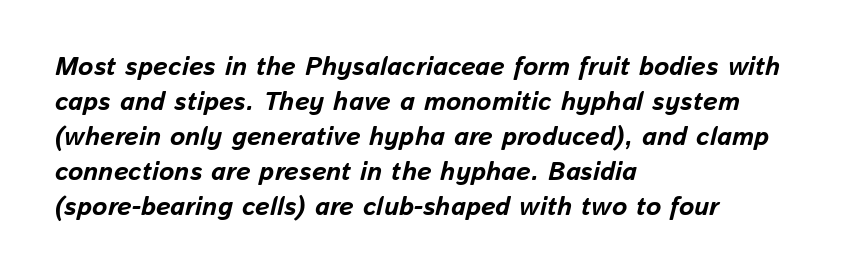
{"italic": "yes", "lean": "right", "slant_degrees": 13, "bold": "yes", "underline": "no", "align": "left", "line_spacing": "normal", "line_spacing_ratio": 1.35, "letter_spacing": "normal", "letter_spacing_em": 0.0, "glyph_px": 26}
